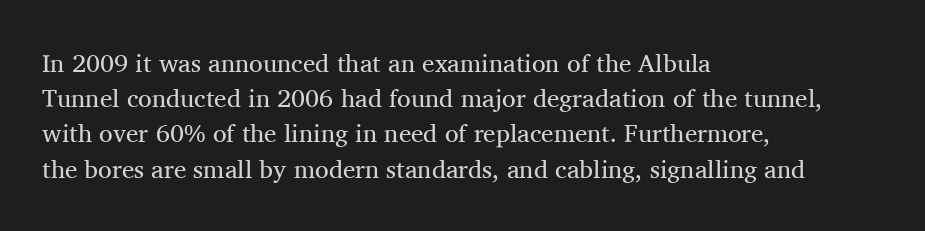
Q: Is the text bold? A: No.
Q: Is the text italic (slanted)? A: No, it is upright.
Q: Is the text underlined? A: No.
Q: How is the paragraph aligned? A: Left-aligned.
Q: Is the spacing between letters normal or unusually wide? A: Normal.
Q: Is the spacing between lines tight, normal or loose? A: Normal.
